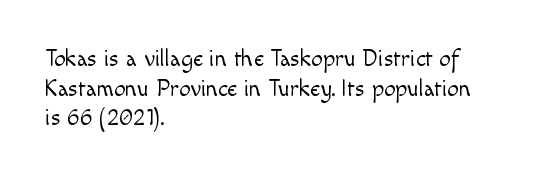
The image shows 23 px text type, upright; set left-aligned, normal line spacing (1.29x), normal letter spacing, not underlined.
